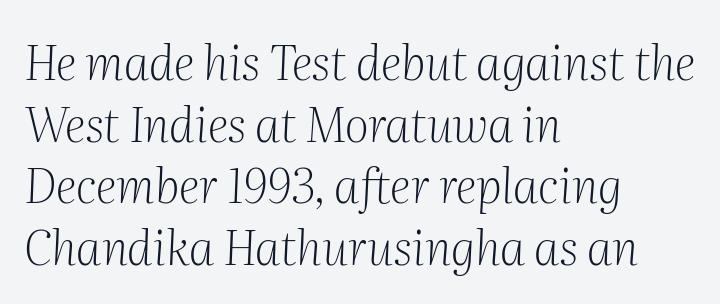
Baseline-to-baseline distance is the conventional proportion of letter height. This is oblique type, the kind used for emphasis or titles. Horizontal alignment here is leftward, the default for most running prose. Do the characters align in a grid? No, the font is proportional. Compared with typical body copy, the letter spacing here is the same.
